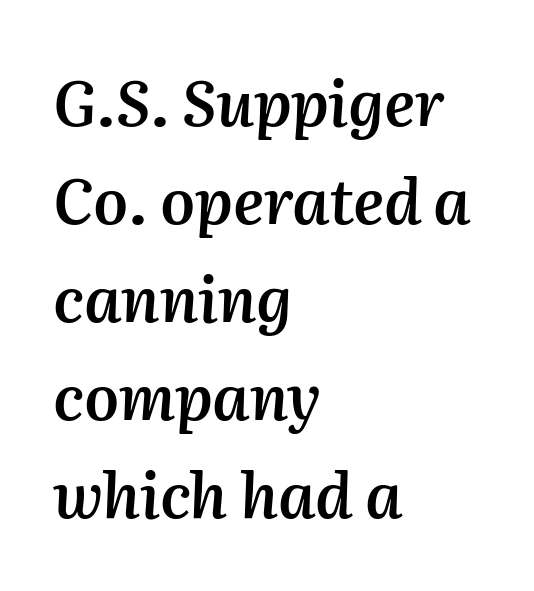
{"italic": "yes", "lean": "right", "slant_degrees": 2, "bold": "semi", "weight": "semibold", "width": "normal", "stroke_contrast": "medium", "x_height": "medium", "monospaced": "no", "underline": "no", "align": "left", "line_spacing": "normal", "line_spacing_ratio": 1.58, "letter_spacing": "normal", "letter_spacing_em": 0.0, "glyph_px": 62}
